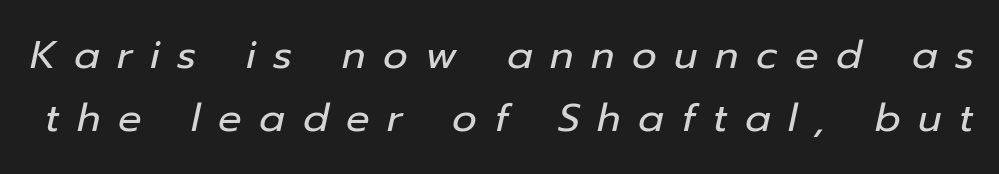
Observe the wide spacing: letters keep a clear distance from each other. Baseline-to-baseline distance is the conventional proportion of letter height. The passage shown leans; its letterforms are oblique. Do the characters align in a grid? No, the font is proportional. The specimen omits any rule beneath the text block's lines.
